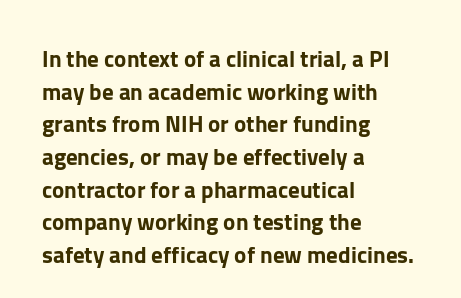
All the whitespace from short lines collects on the right. Standard letterfit; no display-style spreading of the glyphs. The area under the type is left untouched. Characters remain perfectly vertical along every line. If you measured baseline to baseline, you'd find a middling distance.
